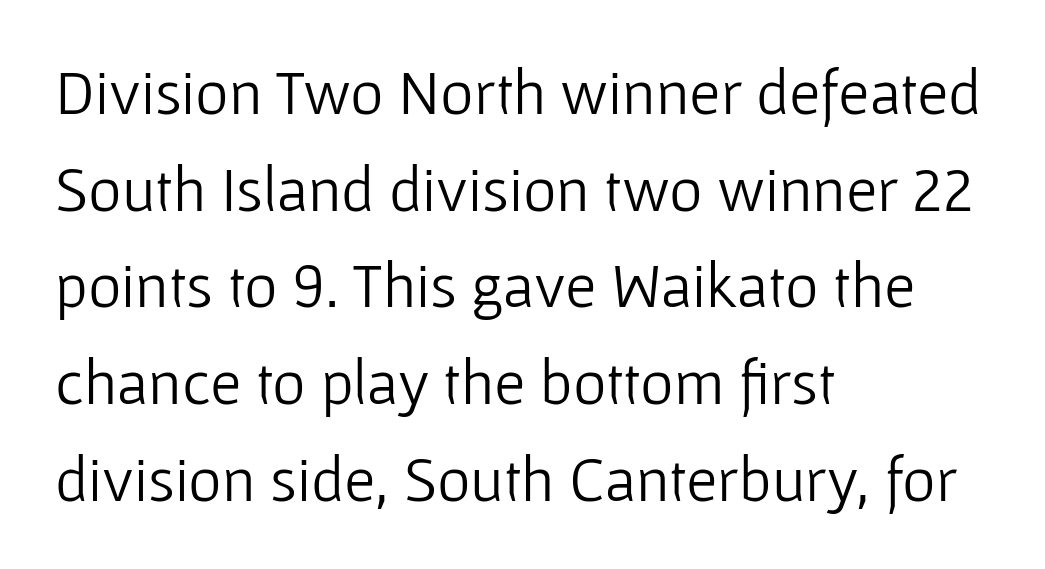
{"serif": "no", "italic": "no", "bold": "no", "weight": "light", "width": "normal", "stroke_contrast": "low", "x_height": "medium", "monospaced": "no", "underline": "no", "align": "left", "line_spacing": "normal", "line_spacing_ratio": 1.51, "letter_spacing": "normal", "letter_spacing_em": 0.0, "glyph_px": 64}
